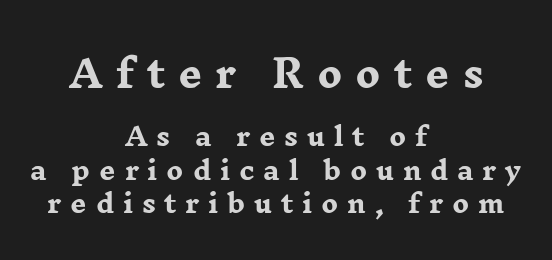
Q: Is the text bold? A: Yes.
Q: Is the text italic (slanted)? A: No, it is upright.
Q: Is the typeface a serif or a sans-serif typeface? A: Serif.
Q: Is the text underlined? A: No.
Q: How is the paragraph aligned? A: Centered.
Q: Is the spacing between letters normal or unusually wide? A: Unusually wide.
Q: Is the spacing between lines tight, normal or loose? A: Normal.
Q: Which block of text is set in a larger size, the first (top) or the second (bottom)? A: The first (top) one.
Q: Width (condensed, normal, or wide)? A: Wide.
Q: Stroke contrast? A: Low.
Q: x-height? A: Medium.
Q: Monospaced? A: No.
